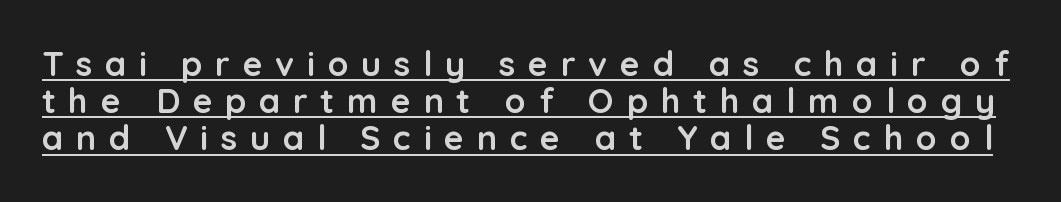
The image shows 34 px semibold sans-serif type, upright; set tight line spacing (1.09x), unusually wide letter spacing (+0.37 em), underlined; low stroke contrast and a medium x-height.
